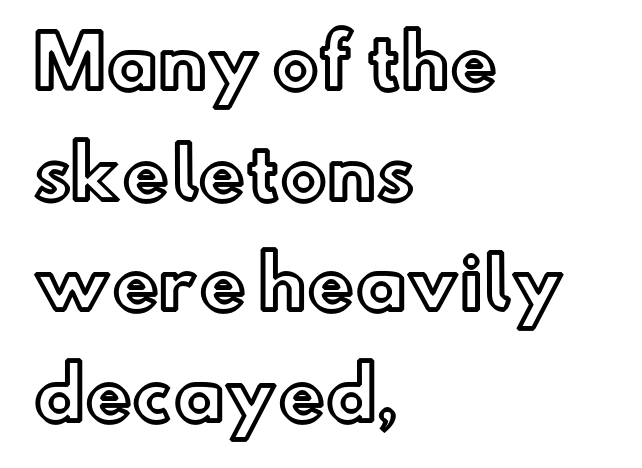
Interline gaps are of average width in this sample. Nope, not italic — everything's standing straight. The rendering keeps characters at their native spacing. Teacher's note: observe the even left margin — that is flush-left alignment.
